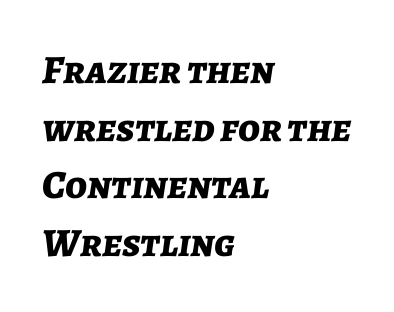
Regarding leading, the lines here are spaced in the standard way. The face used here is rendered with its standard letterfit. An italicized treatment has been applied to the whole sample. Rule under the text: the space is simply empty. As a designer I'd log this as weight 700, bold. Do the characters align in a grid? No, the font is proportional.
